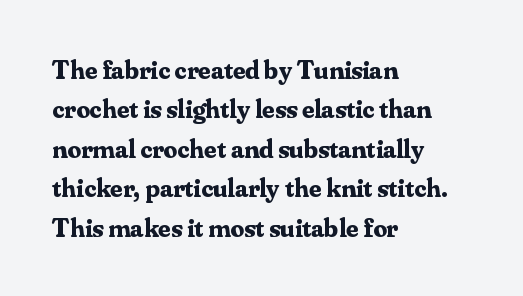
The line texture is even and compact thanks to regular tracking. Notice how the passage keeps a crisp vertical edge on the left only. Rendered with straight, roman letterforms. A bare baseline throughout the passage. One glance says typical: line gaps are just what's usual.
